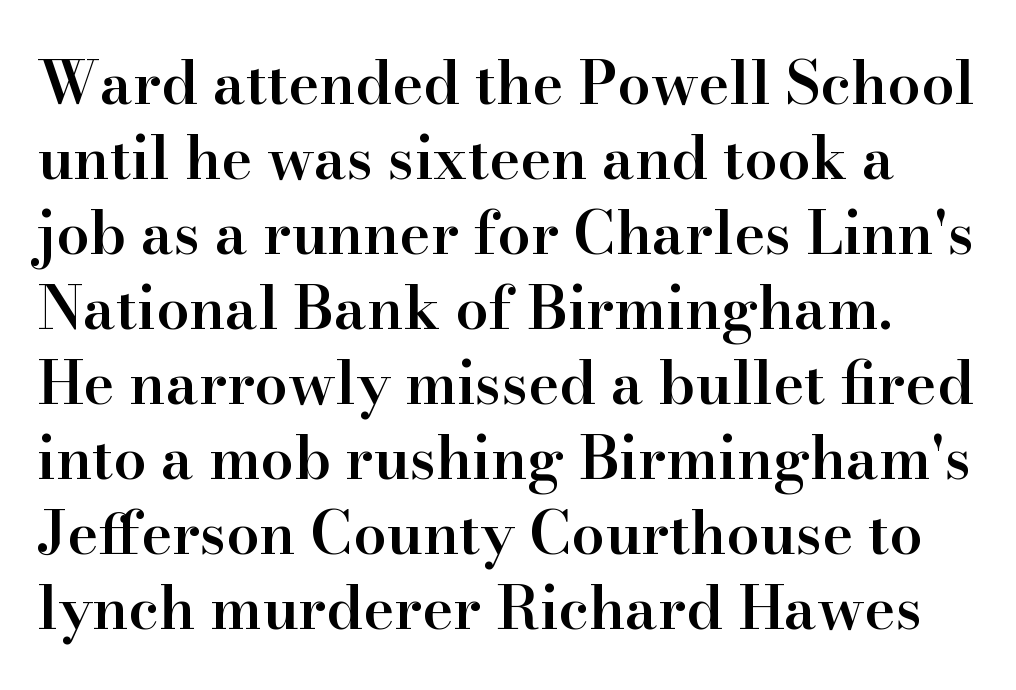
{"serif": "yes", "italic": "no", "bold": "semi", "weight": "semibold", "width": "normal", "stroke_contrast": "high", "x_height": "small", "monospaced": "no", "underline": "no", "line_spacing": "normal", "line_spacing_ratio": 1.27, "letter_spacing": "normal", "letter_spacing_em": 0.0, "glyph_px": 59}
